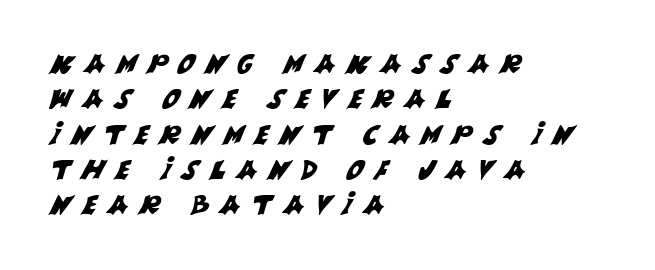
The image shows 27 px text type; set left-aligned, normal line spacing (1.31x), unusually wide letter spacing (+0.4 em), not underlined.
